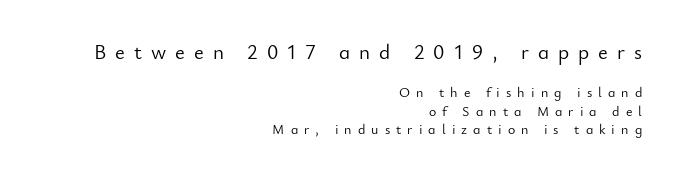
Visually the block forms a straight wall on the right and a jagged coastline on the left. The type is letterspaced generously, with wide tracking. Baseline-to-baseline distance is the conventional proportion of letter height. Do the letters lean? They stand straight. Is the stroke heavy? The answer is a plain regular-or-lighter. No word sits above an underline.
